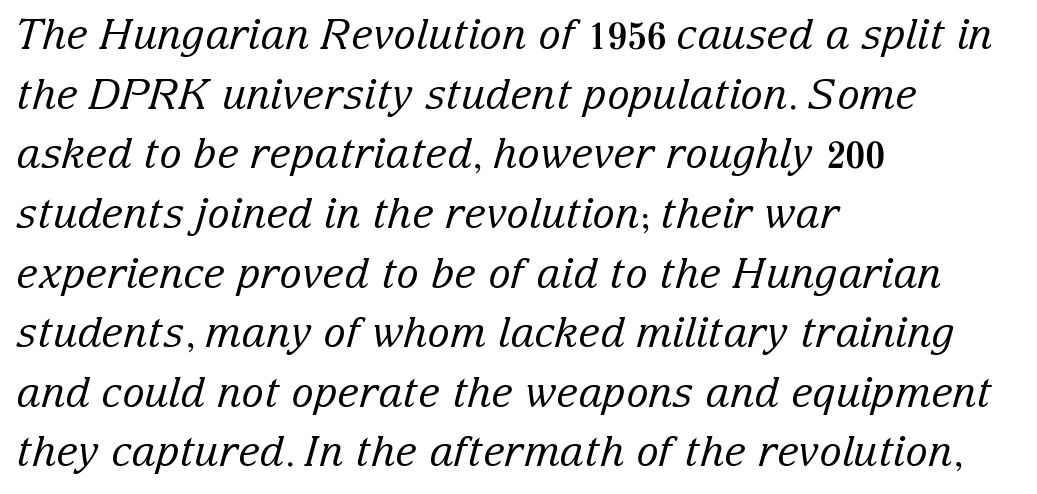
{"serif": "yes", "italic": "yes", "lean": "right", "slant_degrees": 15, "bold": "no", "weight": "regular", "width": "normal", "stroke_contrast": "low", "x_height": "medium", "monospaced": "no", "underline": "no", "align": "left", "line_spacing": "normal", "line_spacing_ratio": 1.42, "letter_spacing": "normal", "letter_spacing_em": 0.0, "glyph_px": 42}
